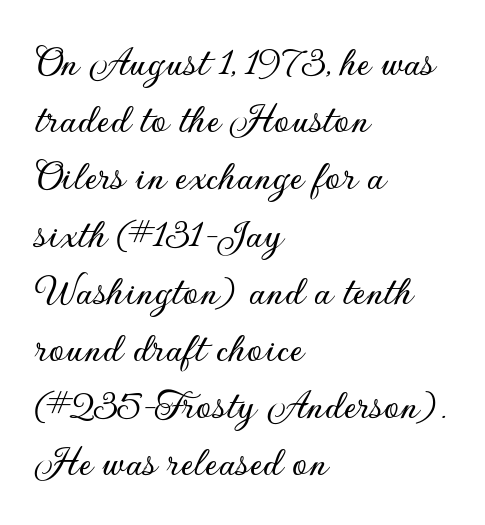
Q: Is the text italic (slanted)? A: Yes.
Q: Is the typeface a serif or a sans-serif typeface? A: Sans-serif.
Q: Is the text underlined? A: No.
Q: How is the paragraph aligned? A: Left-aligned.
Q: Is the spacing between letters normal or unusually wide? A: Normal.
Q: Is the spacing between lines tight, normal or loose? A: Normal.
Q: Width (condensed, normal, or wide)? A: Normal.
Q: Stroke contrast? A: Low.
Q: x-height? A: Small.
Q: Monospaced? A: No.
